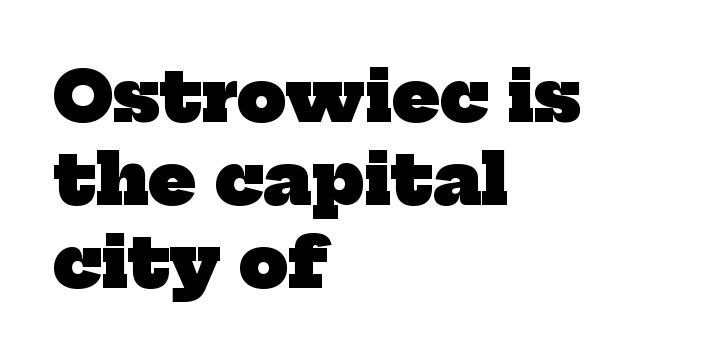
{"serif": "yes", "bold": "yes", "weight": "heavy", "width": "normal", "stroke_contrast": "low", "x_height": "medium", "monospaced": "no", "underline": "no", "align": "left", "line_spacing_ratio": 1.2, "letter_spacing": "normal", "letter_spacing_em": 0.0, "glyph_px": 69}
